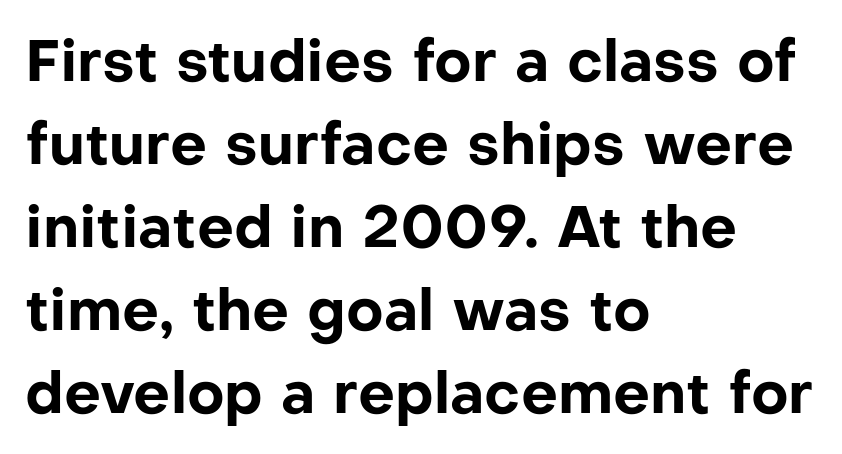
The image shows 58 px bold sans-serif type, upright; set left-aligned, normal line spacing (1.43x), normal letter spacing, not underlined; low stroke contrast and a medium x-height.
